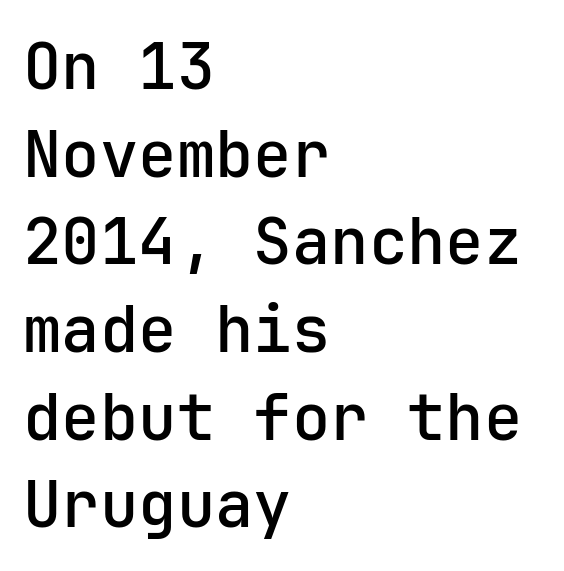
Q: Is the text bold? A: Semi-bold.
Q: Is the text italic (slanted)? A: No, it is upright.
Q: Is the typeface a serif or a sans-serif typeface? A: Sans-serif.
Q: Is the text underlined? A: No.
Q: How is the paragraph aligned? A: Left-aligned.
Q: Is the spacing between letters normal or unusually wide? A: Normal.
Q: Is the spacing between lines tight, normal or loose? A: Normal.
Q: Width (condensed, normal, or wide)? A: Normal.
Q: Stroke contrast? A: Low.
Q: x-height? A: Medium.
